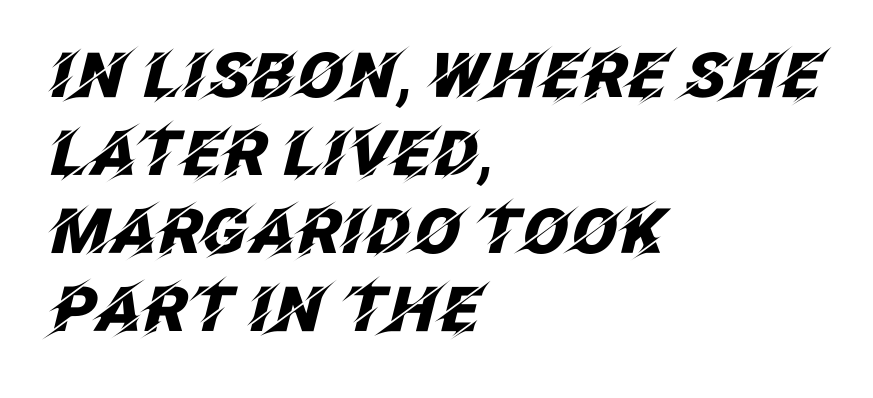
Bare-footed words on every line. This rendering leaves character spacing at its baseline value. The rendering uses natural spacing where letterforms have individual widths. Compared with typical paragraphs, the rows here are spaced about the same. If you drew a ruler down the left edge, every line would touch it. Bold? Absolutely — the strokes are thick and heavy.
